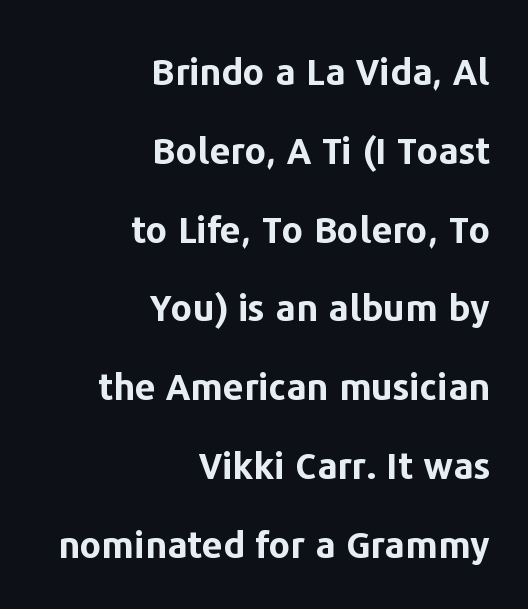
Q: Is the text bold? A: Yes.
Q: Is the text italic (slanted)? A: No, it is upright.
Q: Is the typeface a serif or a sans-serif typeface? A: Sans-serif.
Q: Is the text underlined? A: No.
Q: How is the paragraph aligned? A: Right-aligned.
Q: Is the spacing between letters normal or unusually wide? A: Normal.
Q: Is the spacing between lines tight, normal or loose? A: Loose.
Q: Width (condensed, normal, or wide)? A: Normal.
Q: Stroke contrast? A: Low.
Q: x-height? A: Medium.
Q: Monospaced? A: No.
